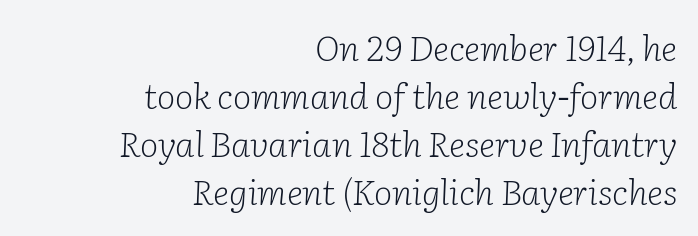
Style check: oblique. Leftover space on each line is placed entirely before the opening word. The letterforms sit shoulder to shoulder at normal distance. Lines of text with bare space underneath.
